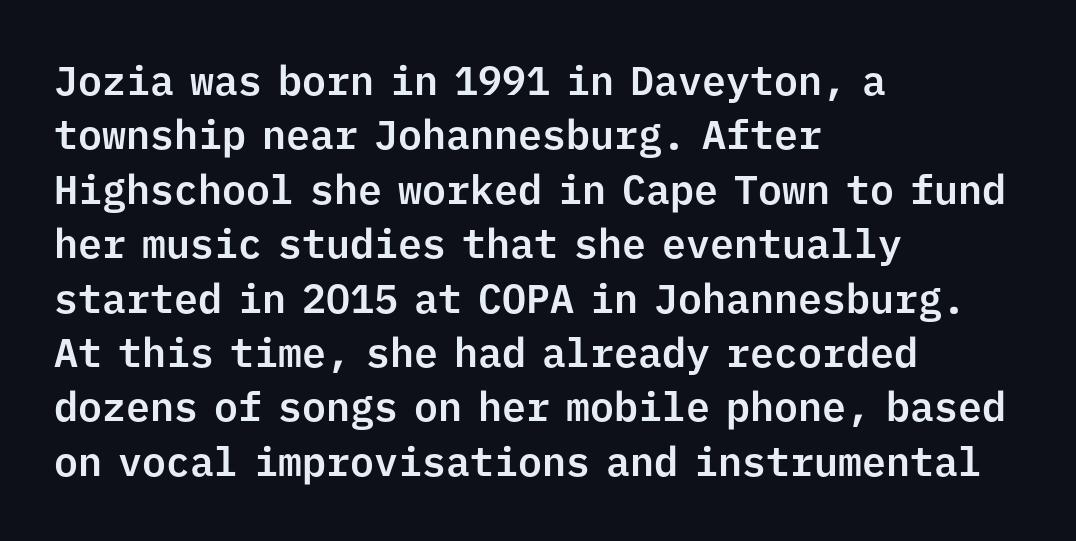
{"serif": "no", "italic": "no", "width": "normal", "stroke_contrast": "low", "x_height": "medium", "monospaced": "yes", "underline": "no", "align": "left", "line_spacing": "normal", "line_spacing_ratio": 1.36, "letter_spacing": "normal", "letter_spacing_em": 0.0, "glyph_px": 40}
